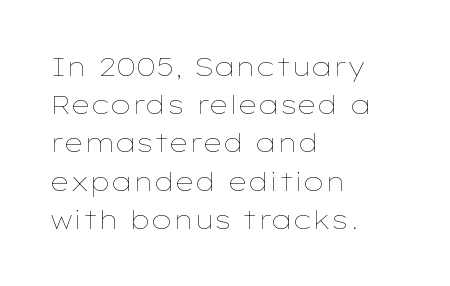
Q: Is the text bold? A: No.
Q: Is the text italic (slanted)? A: No, it is upright.
Q: Is the text underlined? A: No.
Q: How is the paragraph aligned? A: Left-aligned.
Q: Is the spacing between letters normal or unusually wide? A: Normal.
Q: Is the spacing between lines tight, normal or loose? A: Normal.
